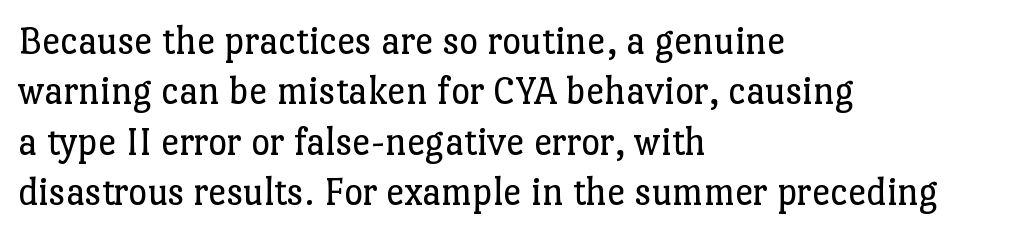
Q: Is the text bold? A: No.
Q: Is the text italic (slanted)? A: No, it is upright.
Q: Is the typeface a serif or a sans-serif typeface? A: Serif.
Q: Is the text underlined? A: No.
Q: How is the paragraph aligned? A: Left-aligned.
Q: Is the spacing between letters normal or unusually wide? A: Normal.
Q: Width (condensed, normal, or wide)? A: Normal.
Q: Stroke contrast? A: Low.
Q: x-height? A: Medium.
Q: Monospaced? A: No.
